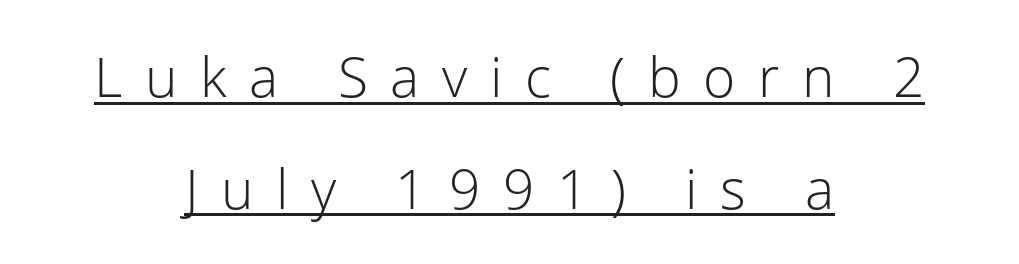
Q: Is the text bold? A: No.
Q: Is the text italic (slanted)? A: No, it is upright.
Q: Is the typeface a serif or a sans-serif typeface? A: Sans-serif.
Q: Is the text underlined? A: Yes.
Q: How is the paragraph aligned? A: Centered.
Q: Is the spacing between letters normal or unusually wide? A: Unusually wide.
Q: Is the spacing between lines tight, normal or loose? A: Loose.
Q: Width (condensed, normal, or wide)? A: Normal.
Q: Stroke contrast? A: Low.
Q: x-height? A: Medium.
Q: Monospaced? A: No.
